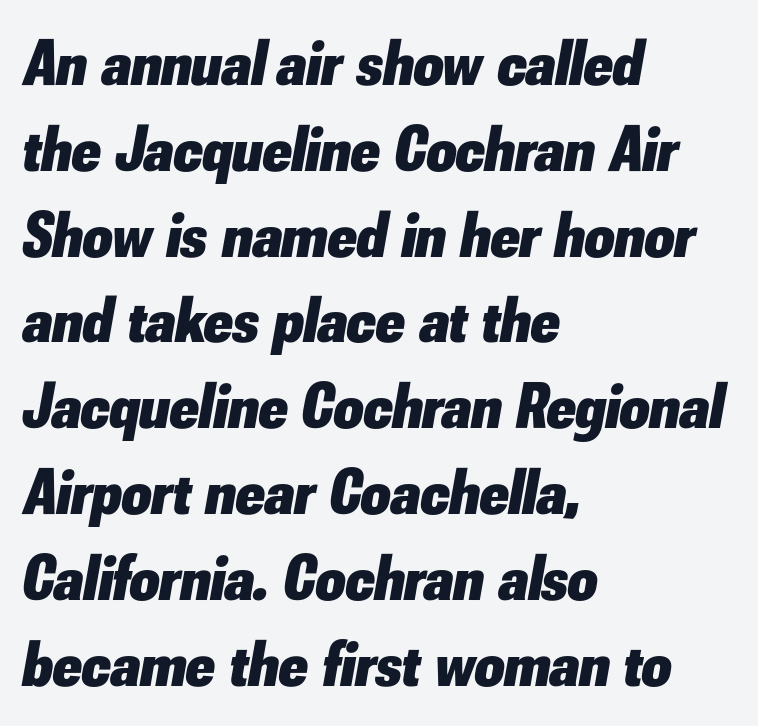
{"italic": "yes", "lean": "right", "slant_degrees": 10, "bold": "yes", "weight": "heavy", "width": "normal", "stroke_contrast": "low", "x_height": "small", "monospaced": "no", "underline": "no", "align": "left", "line_spacing": "normal", "line_spacing_ratio": 1.32, "letter_spacing": "normal", "letter_spacing_em": 0.0, "glyph_px": 65}
